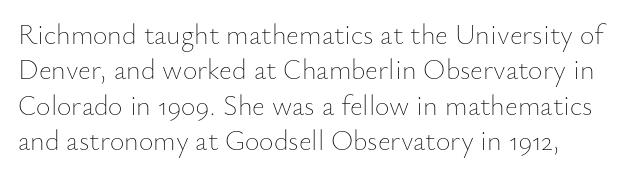
Q: Is the text bold? A: No.
Q: Is the text italic (slanted)? A: No, it is upright.
Q: Is the text underlined? A: No.
Q: How is the paragraph aligned? A: Left-aligned.
Q: Is the spacing between letters normal or unusually wide? A: Normal.
Q: Is the spacing between lines tight, normal or loose? A: Normal.
Q: Width (condensed, normal, or wide)? A: Normal.
Q: Stroke contrast? A: Low.
Q: x-height? A: Small.
Q: Monospaced? A: No.
